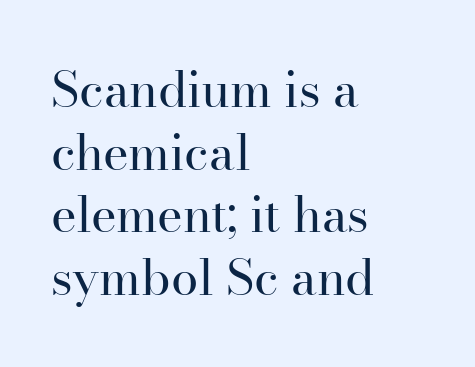
Q: Is the text bold? A: No.
Q: Is the text italic (slanted)? A: No, it is upright.
Q: Is the typeface a serif or a sans-serif typeface? A: Serif.
Q: Is the text underlined? A: No.
Q: How is the paragraph aligned? A: Left-aligned.
Q: Is the spacing between letters normal or unusually wide? A: Normal.
Q: Is the spacing between lines tight, normal or loose? A: Normal.
Q: Width (condensed, normal, or wide)? A: Normal.
Q: Stroke contrast? A: High.
Q: x-height? A: Small.
Q: Monospaced? A: No.
